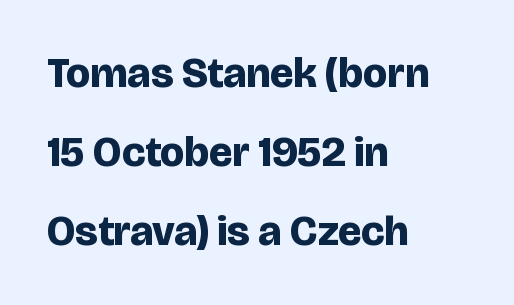
The image shows 43 px bold sans-serif type, upright; set left-aligned, line spacing 1.84x, normal letter spacing, not underlined; low stroke contrast and a large x-height.
